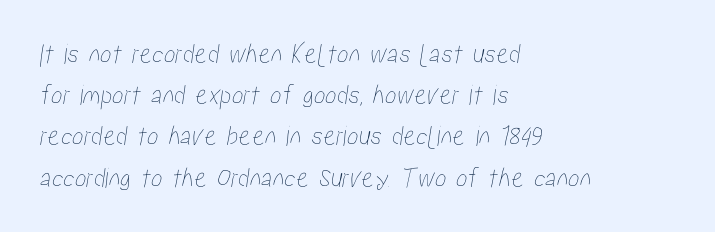
Q: Is the text underlined? A: No.
Q: How is the paragraph aligned? A: Left-aligned.
Q: Is the spacing between letters normal or unusually wide? A: Normal.
Q: Is the spacing between lines tight, normal or loose? A: Normal.
Q: Width (condensed, normal, or wide)? A: Condensed.
Q: Stroke contrast? A: Low.
Q: x-height? A: Medium.
Q: Monospaced? A: No.
